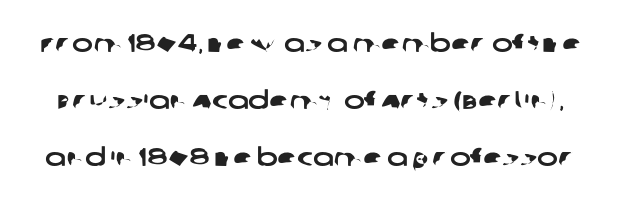
Underlining? Definitely not there. This sample uses plain, unmodified letter spacing. Airy leading.
